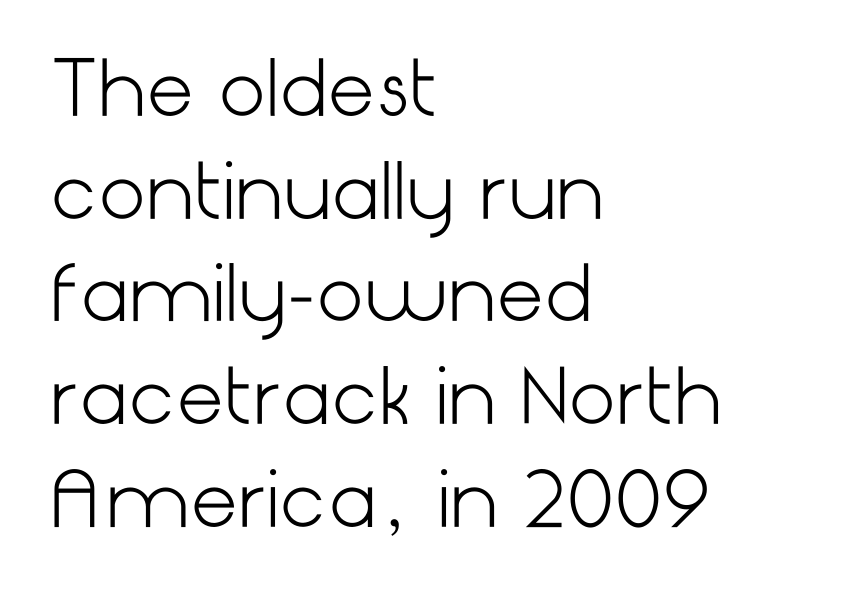
{"serif": "no", "italic": "no", "bold": "no", "weight": "light", "width": "normal", "stroke_contrast": "low", "x_height": "medium", "underline": "no", "align": "left", "line_spacing": "normal", "line_spacing_ratio": 1.37, "letter_spacing": "normal", "letter_spacing_em": 0.0, "glyph_px": 75}
